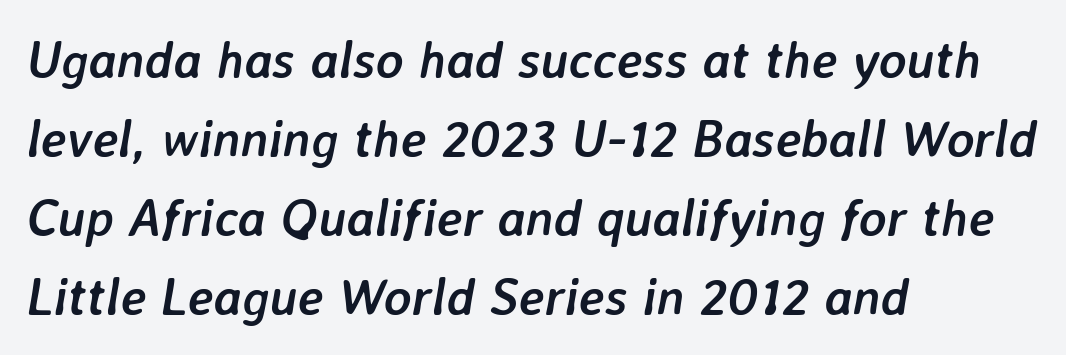
{"italic": "yes", "lean": "right", "slant_degrees": 7, "bold": "yes", "weight": "semibold", "width": "normal", "stroke_contrast": "low", "x_height": "medium", "monospaced": "no", "underline": "no", "align": "left", "line_spacing": "normal", "line_spacing_ratio": 1.52, "letter_spacing": "normal", "letter_spacing_em": 0.0, "glyph_px": 52}
